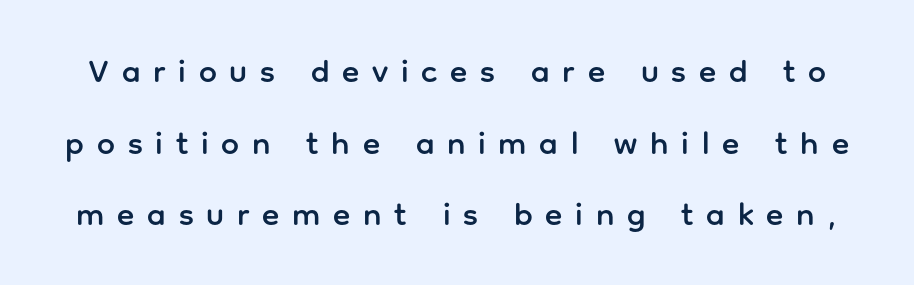
The image shows 32 px sans-serif type, upright; set loose line spacing (2.24x), unusually wide letter spacing (+0.4 em), not underlined; low stroke contrast and a medium x-height.
